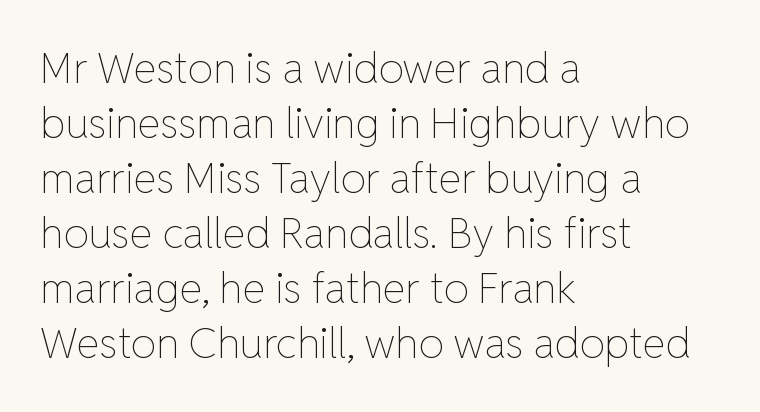
The rendering uses natural spacing where letterforms have individual widths. Posture: upright roman. What's the leading like? Ordinary, nothing unusual. A student would call this left alignment; a typographer would say flush left, rag right. Compared with typical body copy, the letter spacing here is the same. Rule under the text: the space is simply empty.
